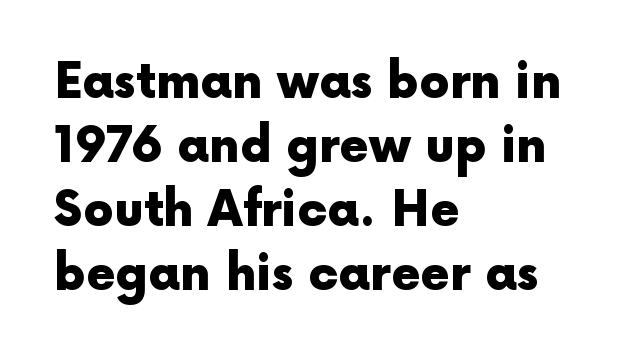
The image shows 48 px heavy sans-serif type, upright; set left-aligned, normal line spacing (1.33x), normal letter spacing, not underlined; a medium x-height.
